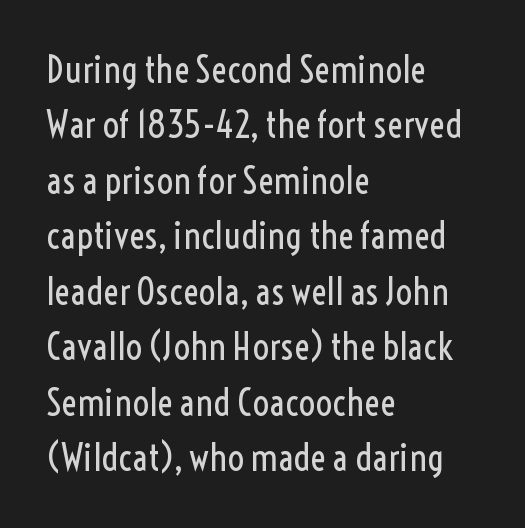
{"serif": "no", "italic": "no", "bold": "no", "weight": "regular", "width": "condensed", "x_height": "medium", "monospaced": "no", "underline": "no", "align": "left", "line_spacing": "normal", "line_spacing_ratio": 1.5, "letter_spacing": "normal", "letter_spacing_em": 0.0, "glyph_px": 37}
